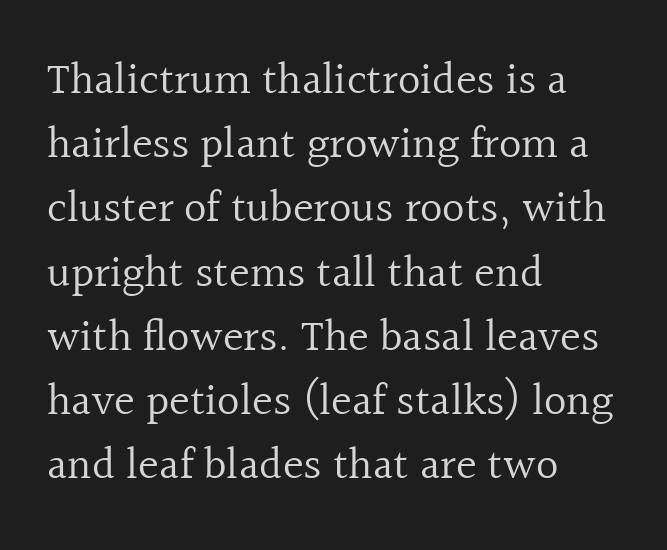
The image shows 44 px regular-weight serif type, upright; set left-aligned, normal line spacing (1.46x), normal letter spacing, not underlined; a medium x-height.
